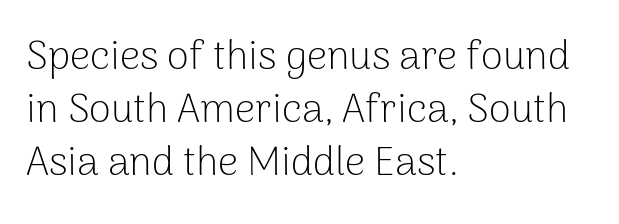
{"serif": "no", "italic": "no", "bold": "no", "weight": "light", "width": "normal", "stroke_contrast": "low", "x_height": "medium", "monospaced": "no", "underline": "no", "align": "left", "line_spacing": "normal", "line_spacing_ratio": 1.32, "letter_spacing": "normal", "letter_spacing_em": 0.0, "glyph_px": 40}
